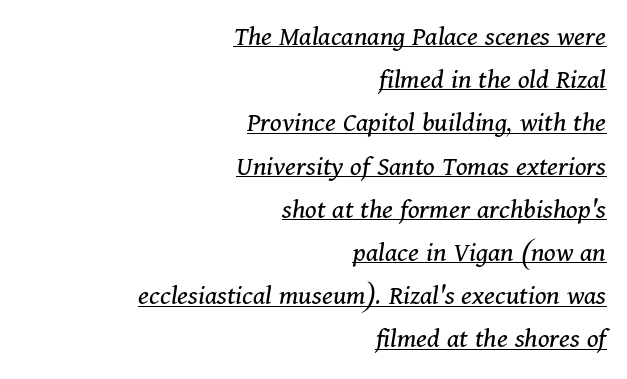
{"serif": "yes", "italic": "yes", "lean": "right", "slant_degrees": 11, "bold": "no", "weight": "regular", "width": "normal", "stroke_contrast": "medium", "x_height": "medium", "monospaced": "no", "underline": "yes", "align": "right", "line_spacing": "normal", "line_spacing_ratio": 1.49, "letter_spacing": "normal", "letter_spacing_em": 0.0, "glyph_px": 29}
